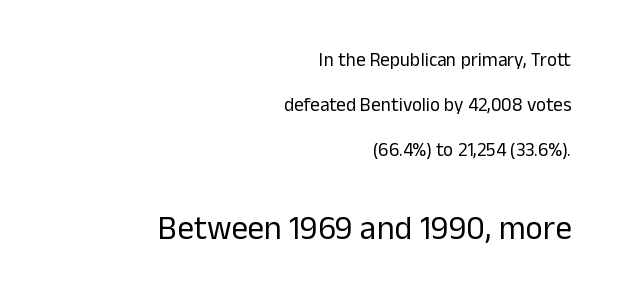
The image shows 33 px regular-weight sans-serif type, upright; set right-aligned, loose line spacing (2.36x), normal letter spacing, not underlined; the second (bottom) block is 1.74x larger; low stroke contrast and a medium x-height.
